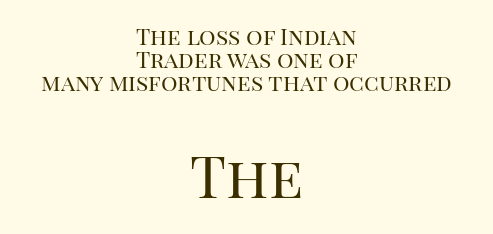
Between one letter and the next there's only the usual sliver of space. Honestly, the rows look squashed on top of each other. The lines in this sample share a center point and differ in where they start and stop. Plain, unruled lines of type. Counters stay open thanks to moderate or lighter strokes. Character widths vary here, with narrow letters taking less room than wide ones.
